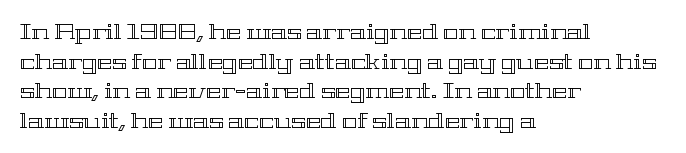
{"italic": "no", "underline": "no", "align": "left", "line_spacing": "normal", "line_spacing_ratio": 1.48, "letter_spacing": "normal", "letter_spacing_em": 0.0, "glyph_px": 20}
